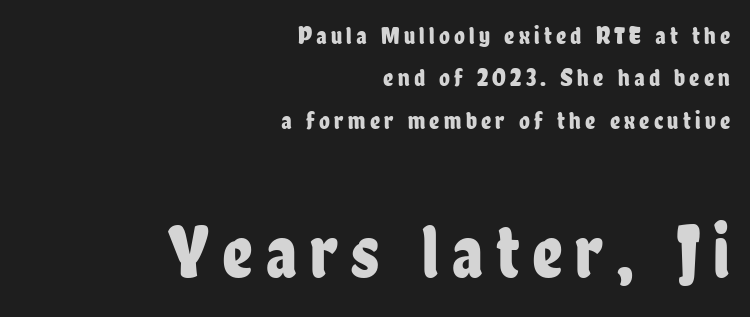
Q: Is the text italic (slanted)? A: No, it is upright.
Q: Is the typeface a serif or a sans-serif typeface? A: Sans-serif.
Q: Is the text underlined? A: No.
Q: How is the paragraph aligned? A: Right-aligned.
Q: Is the spacing between lines tight, normal or loose? A: Normal.
Q: Which block of text is set in a larger size, the first (top) or the second (bottom)? A: The second (bottom) one.
Q: Width (condensed, normal, or wide)? A: Condensed.
Q: Stroke contrast? A: Low.
Q: x-height? A: Medium.
Q: Monospaced? A: No.
